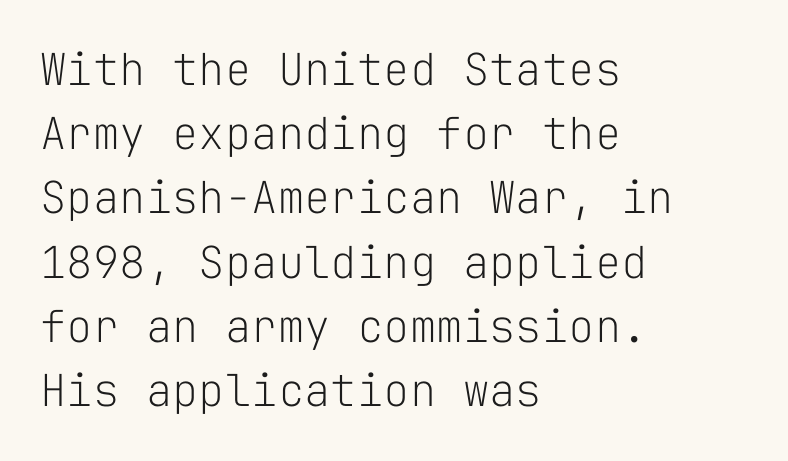
The image shows 44 px light sans-serif type, upright, monospaced; set left-aligned, normal line spacing (1.46x), normal letter spacing, not underlined; low stroke contrast and a medium x-height.
